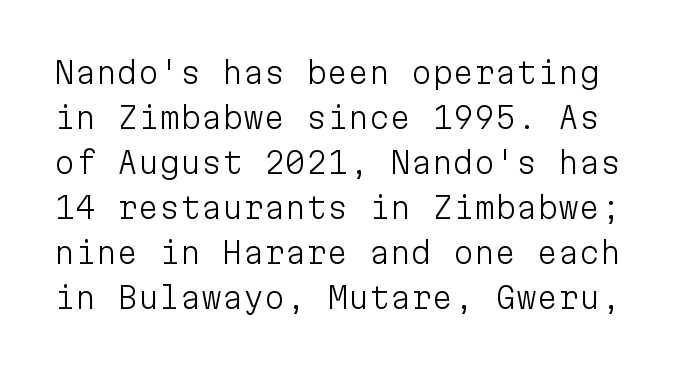
Leading: standard. Check under the words: just untouched page. Is this a sans? Yes — the strokes have no serifs. These lines keep a tight, regular rhythm from letter to letter.
